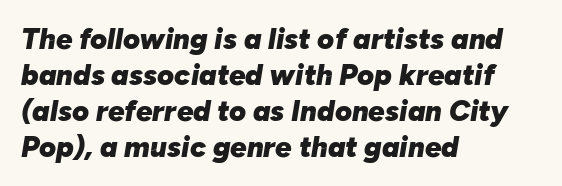
All the whitespace from short lines collects on the right. The face used here is proportionally spaced, like ordinary book or web type. Bold? Absolutely — the strokes are thick and heavy. Style check: oblique. Rule under the text: the space is simply empty.
